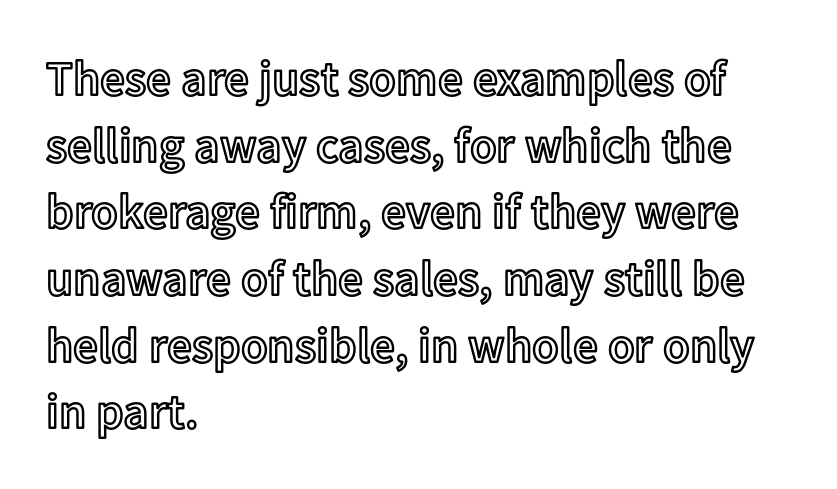
Quick note: interline space is typical. Type without underlining. A typesetter would call this proportional, since set widths differ per character. The lines are quadded left. How are the letters spaced? Ordinarily, with no added tracking.
